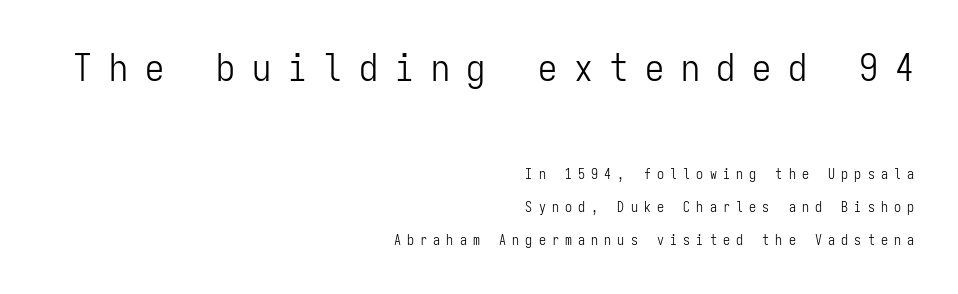
{"serif": "no", "italic": "no", "bold": "no", "weight": "light", "width": "condensed", "stroke_contrast": "low", "x_height": "medium", "monospaced": "yes", "underline": "no", "align": "right", "line_spacing": "loose", "line_spacing_ratio": 2.38, "letter_spacing": "wide", "letter_spacing_em": 0.44, "larger_block": "first", "size_ratio": 2.71, "glyph_px": 38}
